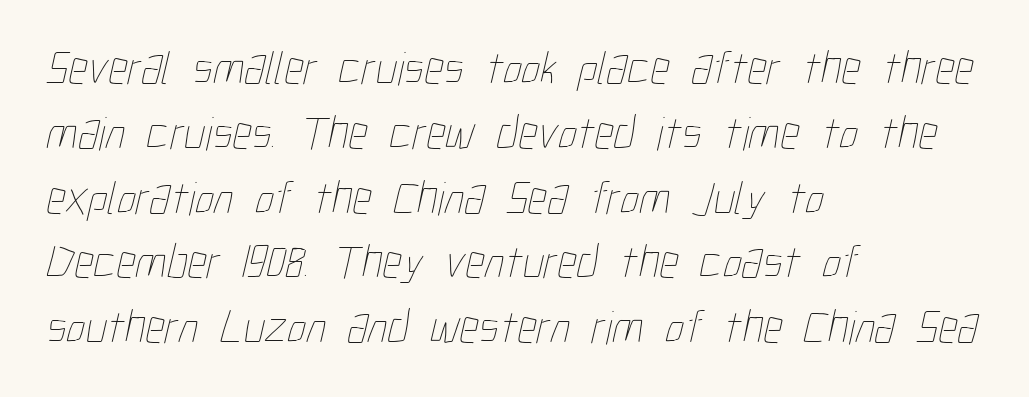
Q: Is the text bold? A: No.
Q: Is the text underlined? A: No.
Q: How is the paragraph aligned? A: Left-aligned.
Q: Is the spacing between letters normal or unusually wide? A: Normal.
Q: Is the spacing between lines tight, normal or loose? A: Normal.
Q: Width (condensed, normal, or wide)? A: Condensed.
Q: Stroke contrast? A: Low.
Q: x-height? A: Medium.
Q: Monospaced? A: No.
